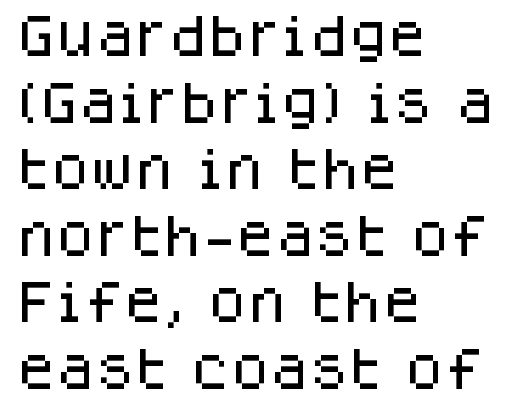
The image shows 45 px sans-serif type, upright; set left-aligned, normal line spacing (1.48x), normal letter spacing, not underlined; low stroke contrast and a large x-height.
